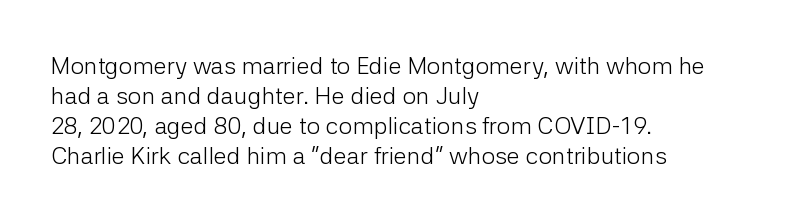
{"italic": "no", "bold": "no", "underline": "no", "align": "left", "line_spacing": "normal", "line_spacing_ratio": 1.25, "letter_spacing": "normal", "letter_spacing_em": 0.0, "glyph_px": 24}
